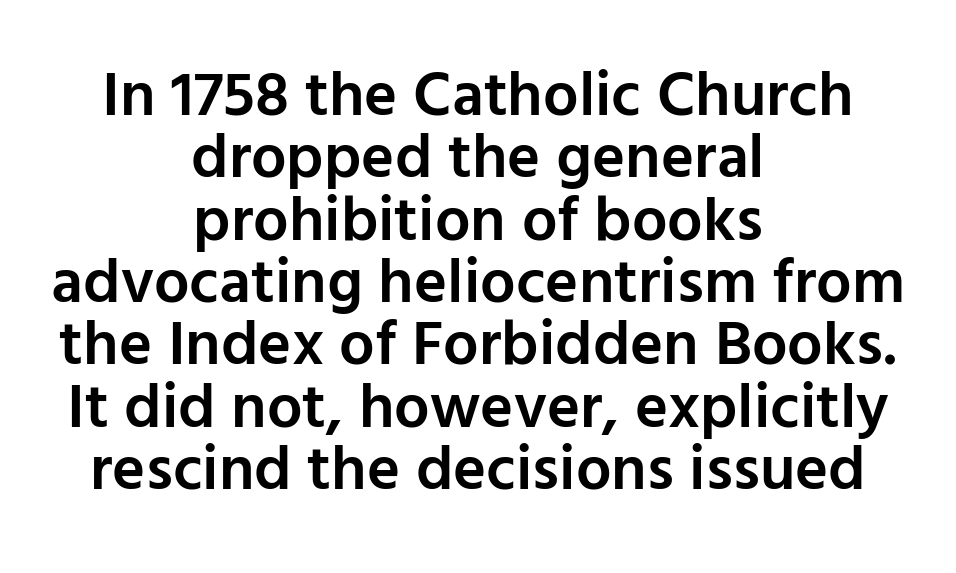
A typesetter would mark this as roman, not italic. Its strokes are somewhat broadened, the hallmark of semibold type. The text block is weighted toward neither margin, spreading evenly from the middle. A typesetter would call this leading minimal, almost set solid. Look at the bottom of the vertical strokes: they stop flat, with no serifs. Think of a printed novel: that variable character pitch is what you see here.
